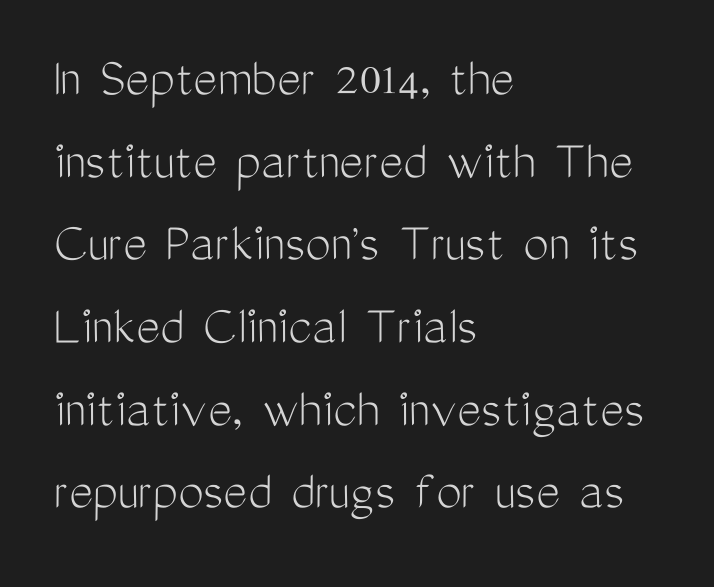
The image shows 57 px light, condensed sans-serif type, upright; set left-aligned, normal line spacing (1.45x), normal letter spacing, not underlined; medium stroke contrast and a medium x-height.
